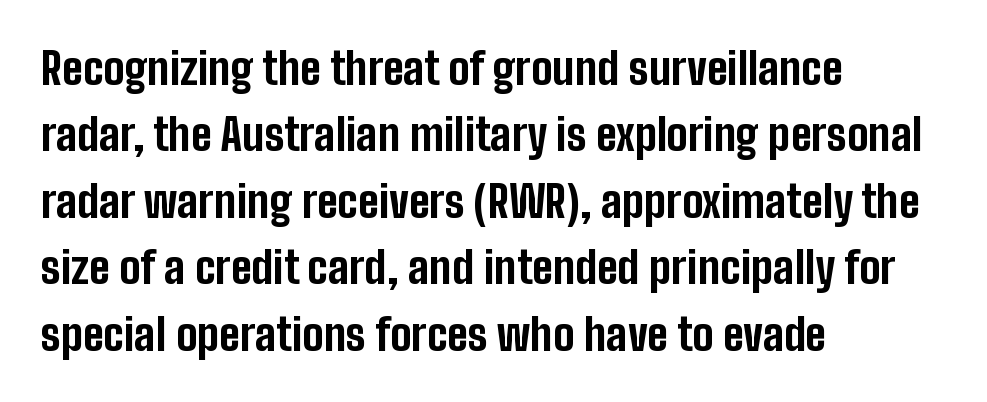
Check under the words: just untouched page. Nothing sits at the stroke ends, so this counts as sans-serif. You could call the tracking neutral — neither tight nor loose. Quick note: not italic, upright.
